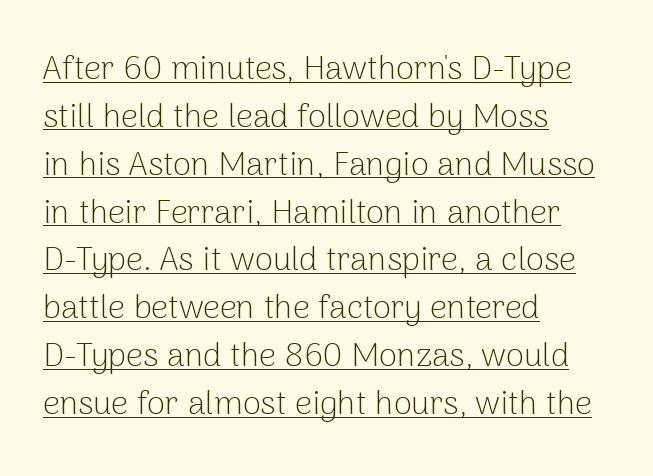
The image shows 33 px light sans-serif type, upright; set left-aligned, normal line spacing (1.45x), normal letter spacing, underlined; low stroke contrast and a medium x-height.
